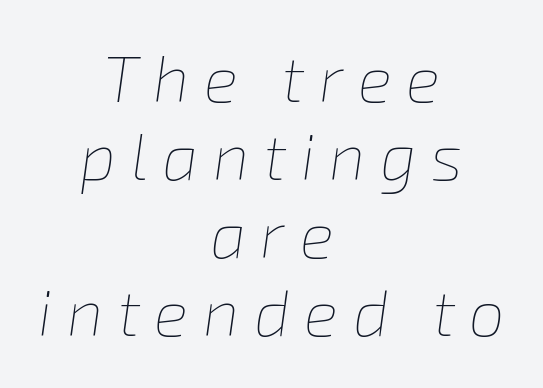
Is the type heavy? It reads as light-to-regular instead. No word sits above an underline. Tracking here is generous; glyphs stand well apart from one another. The rag falls on both sides of this text block equally. Character widths vary here, with narrow letters taking less room than wide ones.
